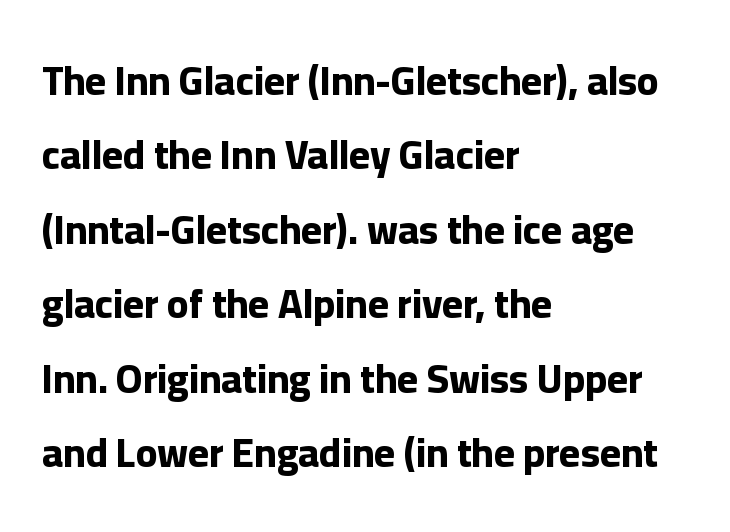
{"serif": "no", "italic": "no", "bold": "yes", "weight": "bold", "width": "normal", "stroke_contrast": "low", "x_height": "medium", "monospaced": "no", "underline": "no", "align": "left", "line_spacing_ratio": 1.86, "letter_spacing": "normal", "letter_spacing_em": 0.0, "glyph_px": 40}
